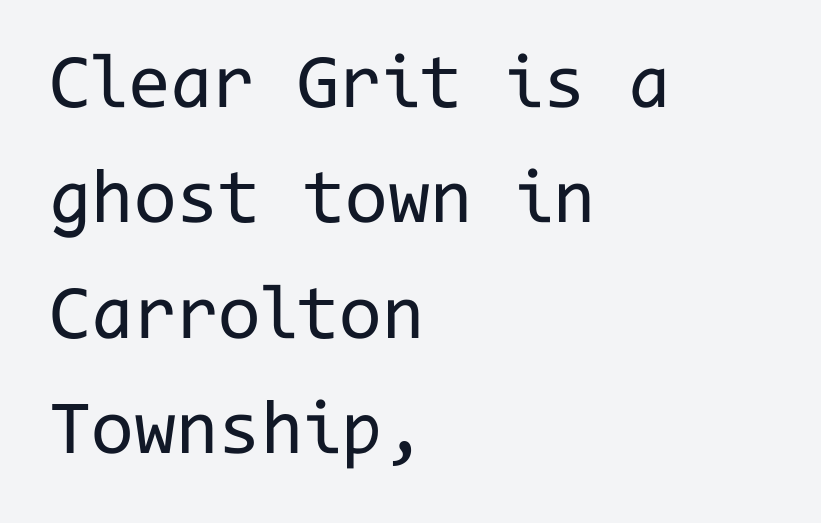
This is the regular roman posture of the typeface. If you measured baseline to baseline, you'd find a middling distance. Ink coverage per letter is moderate at most. The font family rendered here belongs to the sans-serif group. Nobody drew a line under any word here.
